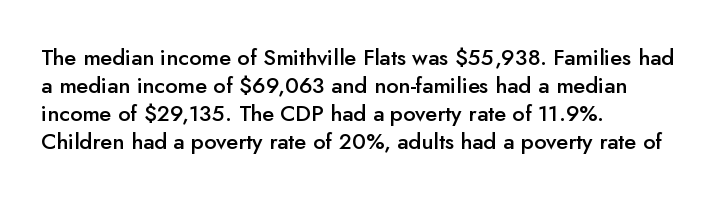
Q: Is the text bold? A: Semi-bold.
Q: Is the text italic (slanted)? A: No, it is upright.
Q: Is the text underlined? A: No.
Q: How is the paragraph aligned? A: Left-aligned.
Q: Is the spacing between letters normal or unusually wide? A: Normal.
Q: Is the spacing between lines tight, normal or loose? A: Normal.
